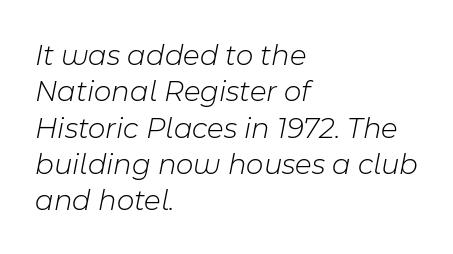
{"italic": "yes", "lean": "right", "slant_degrees": 11, "bold": "no", "weight": "light", "width": "normal", "stroke_contrast": "low", "x_height": "medium", "monospaced": "no", "underline": "no", "align": "left", "line_spacing_ratio": 1.21, "letter_spacing": "normal", "letter_spacing_em": 0.0, "glyph_px": 30}
